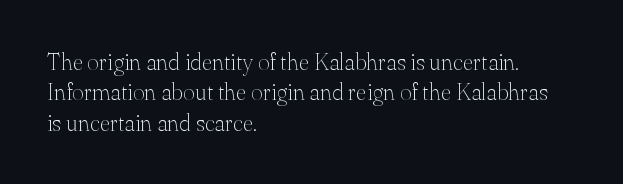
The image shows 23 px text type, upright; set left-aligned, normal line spacing (1.32x), normal letter spacing, not underlined.
